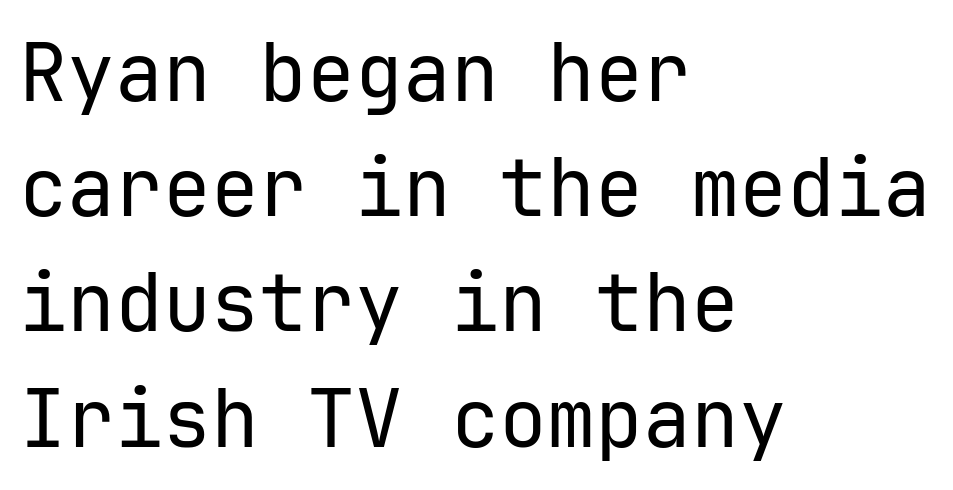
The image shows 80 px regular-weight sans-serif type, upright, monospaced; set left-aligned, normal line spacing (1.44x), normal letter spacing, not underlined; low stroke contrast and a medium x-height.
